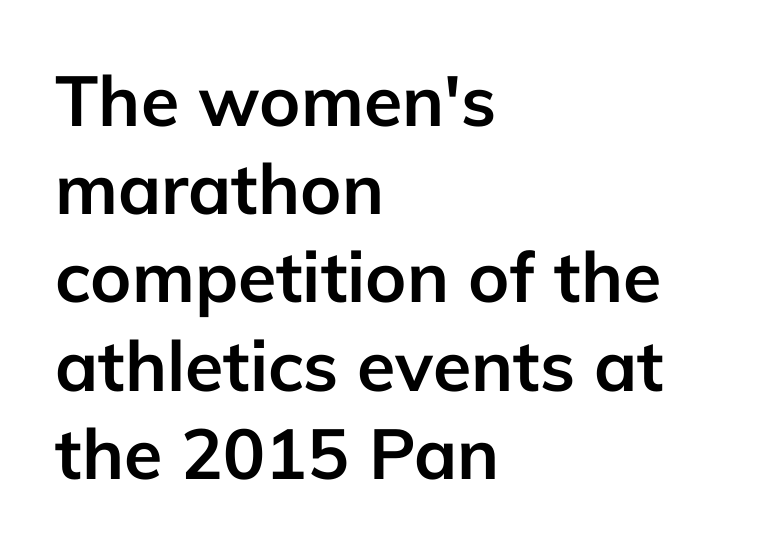
Q: Is the text bold? A: Yes.
Q: Is the text italic (slanted)? A: No, it is upright.
Q: Is the typeface a serif or a sans-serif typeface? A: Sans-serif.
Q: Is the text underlined? A: No.
Q: How is the paragraph aligned? A: Left-aligned.
Q: Is the spacing between letters normal or unusually wide? A: Normal.
Q: Is the spacing between lines tight, normal or loose? A: Normal.
Q: Width (condensed, normal, or wide)? A: Normal.
Q: Stroke contrast? A: Low.
Q: x-height? A: Medium.
Q: Monospaced? A: No.
